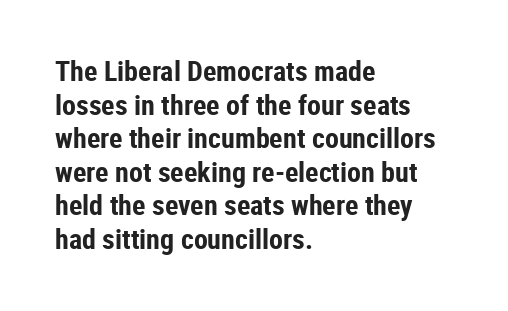
The image shows 28 px bold, condensed sans-serif type, upright; set left-aligned, line spacing 1.2x, normal letter spacing, not underlined; low stroke contrast and a medium x-height.
